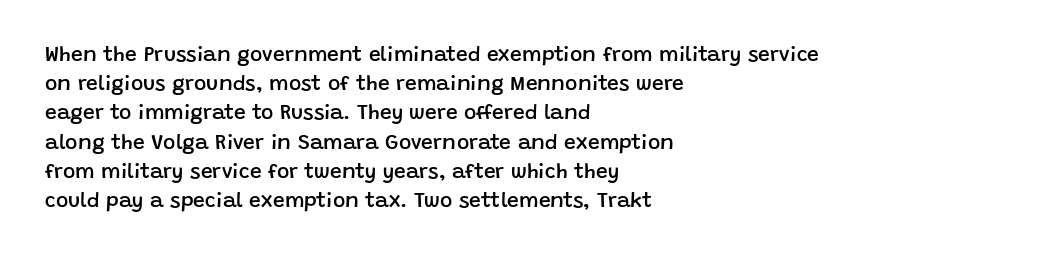
Q: Is the text bold? A: Semi-bold.
Q: Is the text italic (slanted)? A: No, it is upright.
Q: Is the text underlined? A: No.
Q: How is the paragraph aligned? A: Left-aligned.
Q: Is the spacing between letters normal or unusually wide? A: Normal.
Q: Is the spacing between lines tight, normal or loose? A: Normal.
